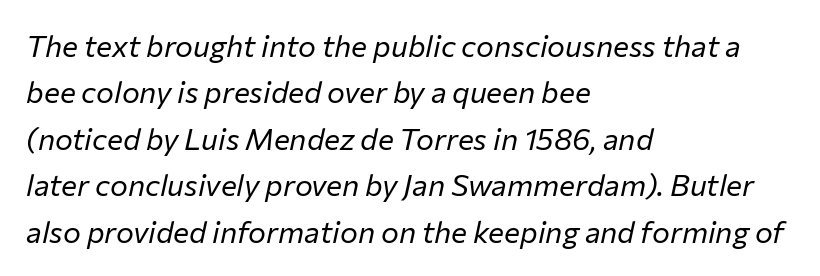
The image shows 30 px regular-weight type, italic (leaning right); set left-aligned, normal line spacing (1.55x), normal letter spacing, not underlined; low stroke contrast and a medium x-height.
